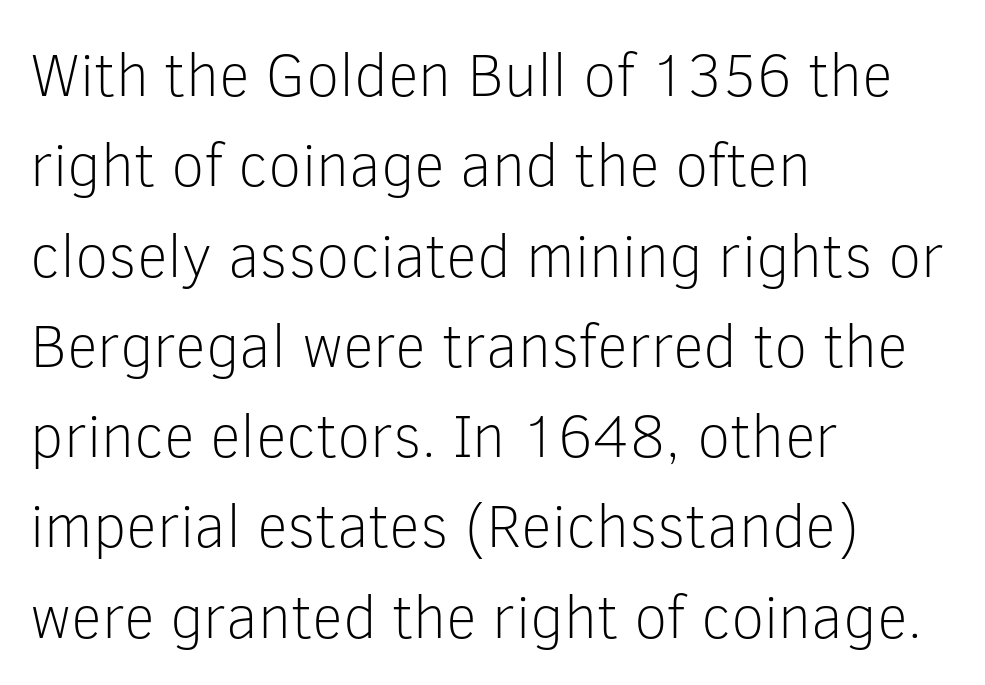
{"serif": "no", "italic": "no", "bold": "no", "weight": "light", "width": "normal", "stroke_contrast": "low", "x_height": "medium", "monospaced": "no", "underline": "no", "align": "left", "line_spacing": "normal", "line_spacing_ratio": 1.48, "letter_spacing": "normal", "letter_spacing_em": 0.0, "glyph_px": 61}
